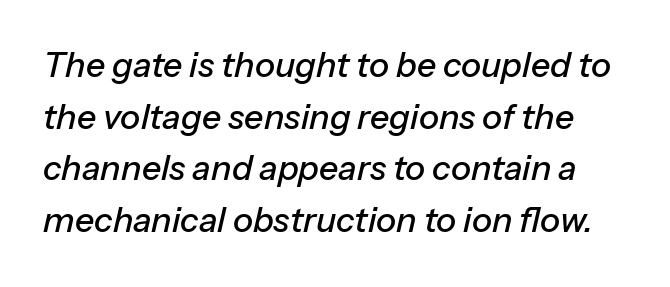
The image shows 34 px text type, italic (leaning right); set normal line spacing (1.52x), normal letter spacing, not underlined; low stroke contrast and a medium x-height.
